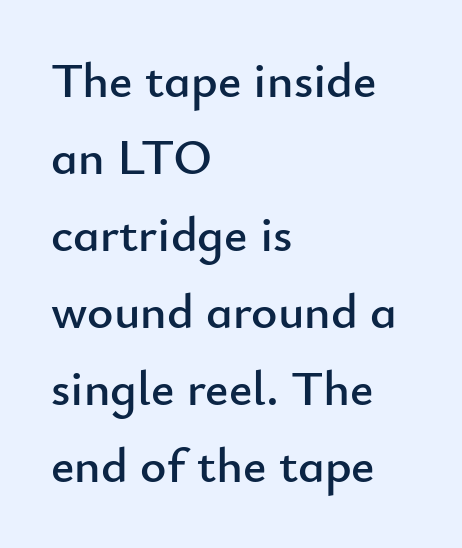
The image shows 50 px sans-serif type, upright; set left-aligned, normal line spacing (1.54x), normal letter spacing, not underlined; low stroke contrast and a small x-height.
